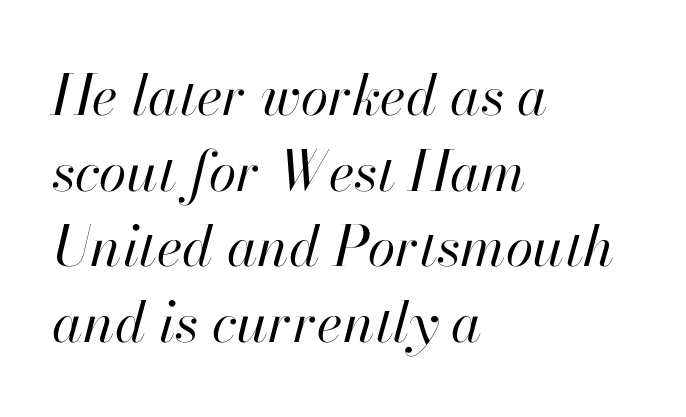
The image shows 56 px regular-weight type, italic (leaning right); set left-aligned, normal line spacing (1.35x), normal letter spacing, not underlined; high stroke contrast and a small x-height.
